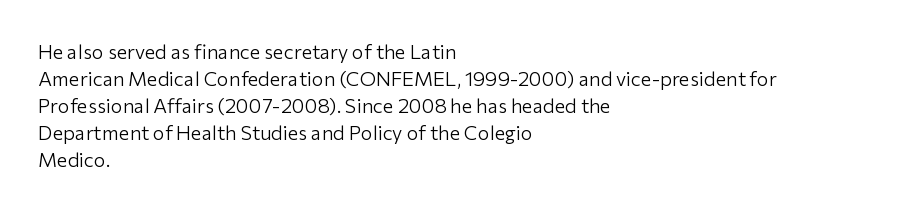
Q: Is the text bold? A: No.
Q: Is the text italic (slanted)? A: No, it is upright.
Q: Is the text underlined? A: No.
Q: How is the paragraph aligned? A: Left-aligned.
Q: Is the spacing between letters normal or unusually wide? A: Normal.
Q: Is the spacing between lines tight, normal or loose? A: Normal.
